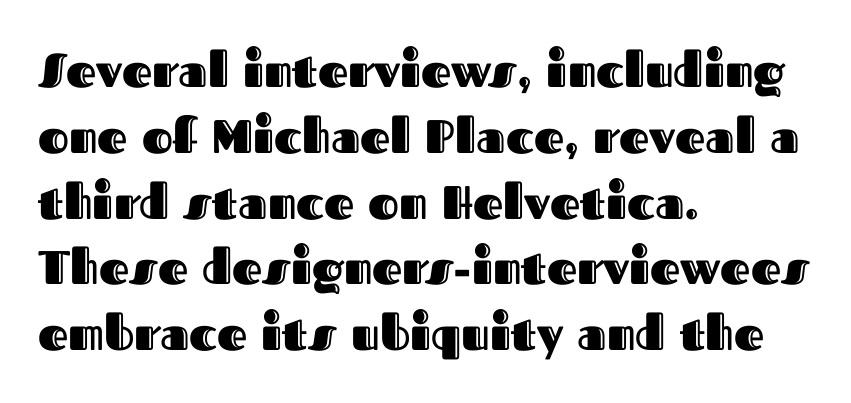
{"italic": "no", "width": "normal", "x_height": "medium", "monospaced": "no", "underline": "no", "align": "left", "line_spacing": "normal", "line_spacing_ratio": 1.4, "letter_spacing": "normal", "letter_spacing_em": 0.0, "glyph_px": 47}
